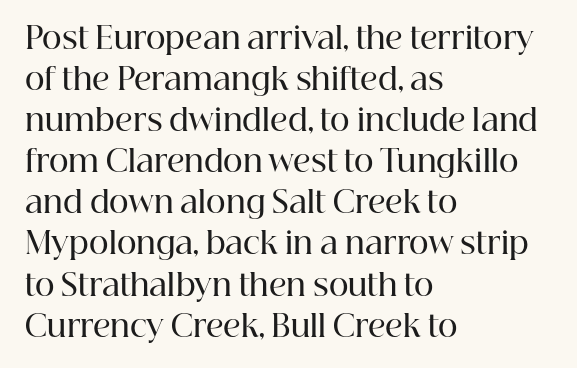
{"serif": "yes", "italic": "no", "bold": "semi", "weight": "semibold", "width": "normal", "stroke_contrast": "high", "x_height": "medium", "monospaced": "no", "underline": "no", "align": "left", "line_spacing": "normal", "line_spacing_ratio": 1.37, "letter_spacing": "normal", "letter_spacing_em": 0.0, "glyph_px": 30}
